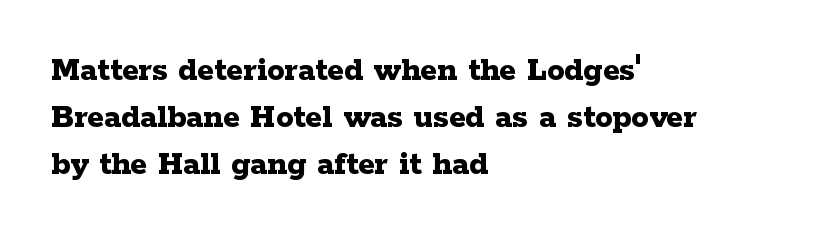
{"serif": "yes", "italic": "no", "bold": "yes", "weight": "bold", "width": "wide", "stroke_contrast": "low", "x_height": "medium", "monospaced": "no", "underline": "no", "align": "left", "line_spacing": "normal", "line_spacing_ratio": 1.35, "letter_spacing": "normal", "letter_spacing_em": 0.0, "glyph_px": 35}
